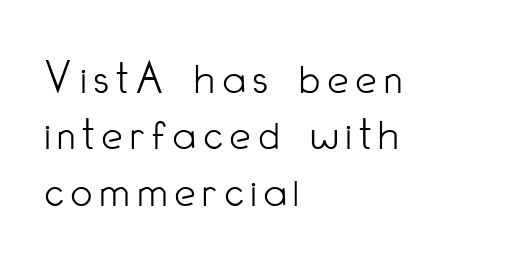
{"serif": "no", "italic": "no", "bold": "no", "weight": "light", "width": "condensed", "stroke_contrast": "low", "x_height": "small", "monospaced": "no", "underline": "no", "align": "left", "line_spacing_ratio": 1.2, "glyph_px": 47}
